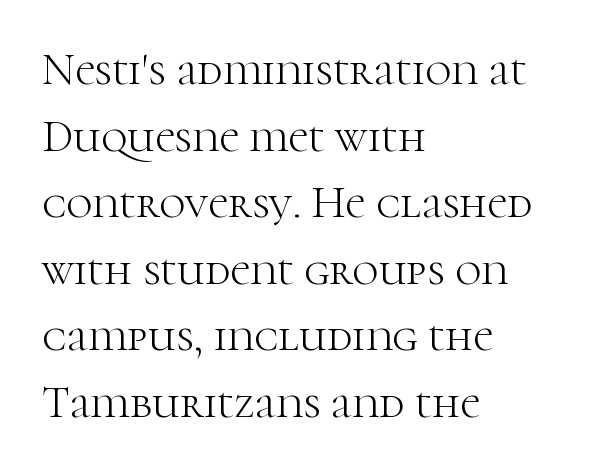
The image shows 45 px light serif type, upright; set left-aligned, normal line spacing (1.48x), normal letter spacing, not underlined; high stroke contrast and a medium x-height.
